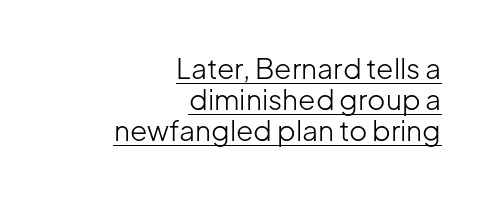
Q: Is the text bold? A: No.
Q: Is the text italic (slanted)? A: No, it is upright.
Q: Is the typeface a serif or a sans-serif typeface? A: Sans-serif.
Q: Is the text underlined? A: Yes.
Q: How is the paragraph aligned? A: Right-aligned.
Q: Is the spacing between letters normal or unusually wide? A: Normal.
Q: Is the spacing between lines tight, normal or loose? A: Tight.
Q: Width (condensed, normal, or wide)? A: Normal.
Q: Stroke contrast? A: Low.
Q: x-height? A: Medium.
Q: Monospaced? A: No.
